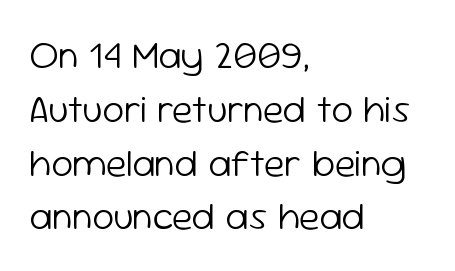
Q: Is the text bold? A: No.
Q: Is the text italic (slanted)? A: No, it is upright.
Q: Is the typeface a serif or a sans-serif typeface? A: Sans-serif.
Q: Is the text underlined? A: No.
Q: How is the paragraph aligned? A: Left-aligned.
Q: Is the spacing between letters normal or unusually wide? A: Normal.
Q: Is the spacing between lines tight, normal or loose? A: Normal.
Q: Width (condensed, normal, or wide)? A: Normal.
Q: Stroke contrast? A: Low.
Q: x-height? A: Medium.
Q: Monospaced? A: No.
